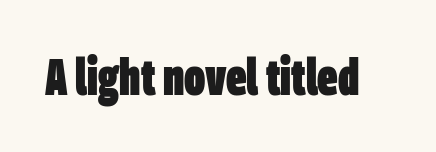
{"serif": "no", "bold": "yes", "weight": "heavy", "width": "condensed", "stroke_contrast": "low", "x_height": "large", "monospaced": "no", "underline": "no", "letter_spacing": "normal", "letter_spacing_em": 0.0, "glyph_px": 51}
